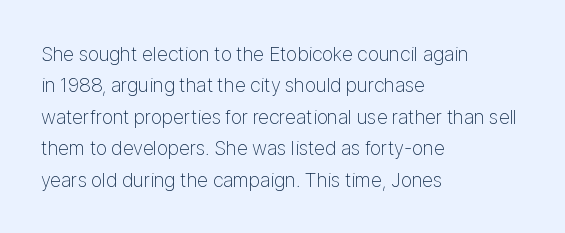
Q: Is the text bold? A: No.
Q: Is the text italic (slanted)? A: No, it is upright.
Q: Is the text underlined? A: No.
Q: How is the paragraph aligned? A: Left-aligned.
Q: Is the spacing between letters normal or unusually wide? A: Normal.
Q: Is the spacing between lines tight, normal or loose? A: Normal.
